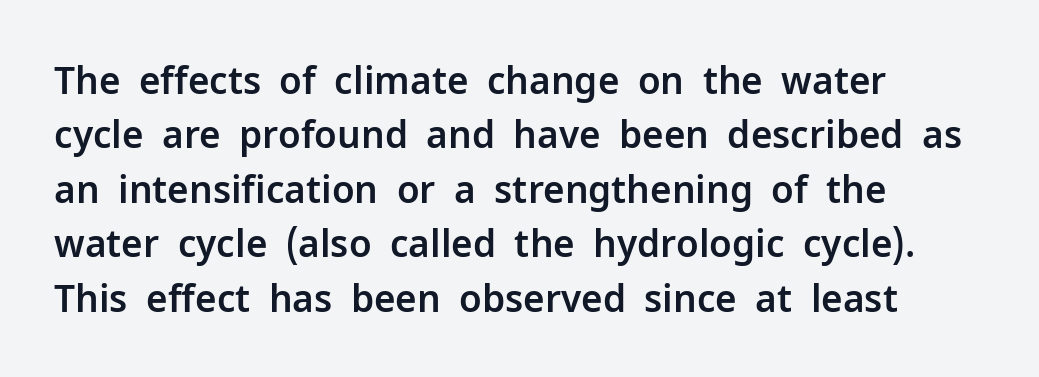
A roman cut, with each character standing at attention. Interline gaps are of average width in this sample. What kind of face is this? One without serifs — a sans. These lines are rendered in a variable-pitch font. Rule under the text: the space is simply empty.
